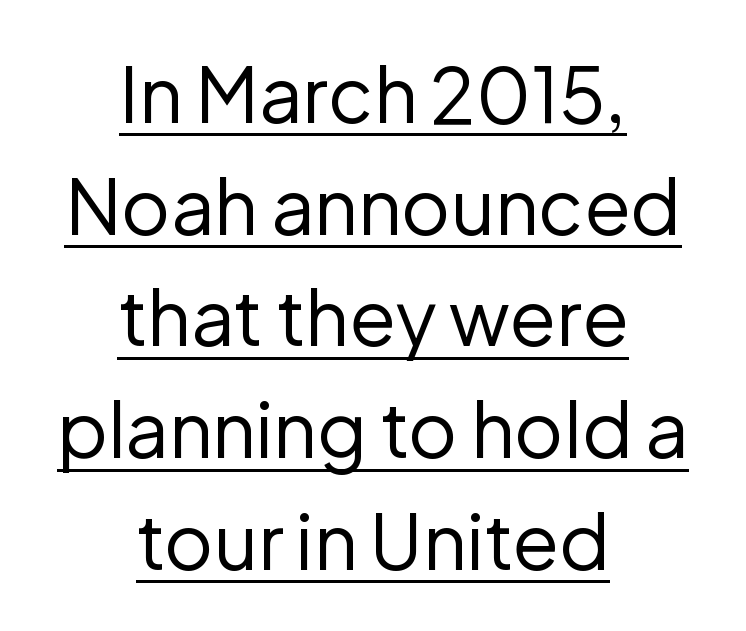
Q: Is the text bold? A: No.
Q: Is the text italic (slanted)? A: No, it is upright.
Q: Is the typeface a serif or a sans-serif typeface? A: Sans-serif.
Q: Is the text underlined? A: Yes.
Q: How is the paragraph aligned? A: Centered.
Q: Is the spacing between letters normal or unusually wide? A: Normal.
Q: Is the spacing between lines tight, normal or loose? A: Normal.
Q: Width (condensed, normal, or wide)? A: Normal.
Q: Stroke contrast? A: Low.
Q: x-height? A: Medium.
Q: Monospaced? A: No.
